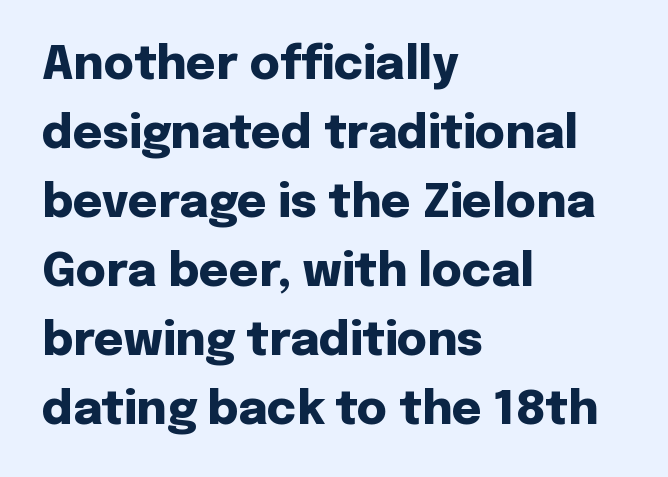
The image shows 46 px heavy sans-serif type, upright; set left-aligned, normal line spacing (1.5x), normal letter spacing, not underlined; low stroke contrast and a medium x-height.
